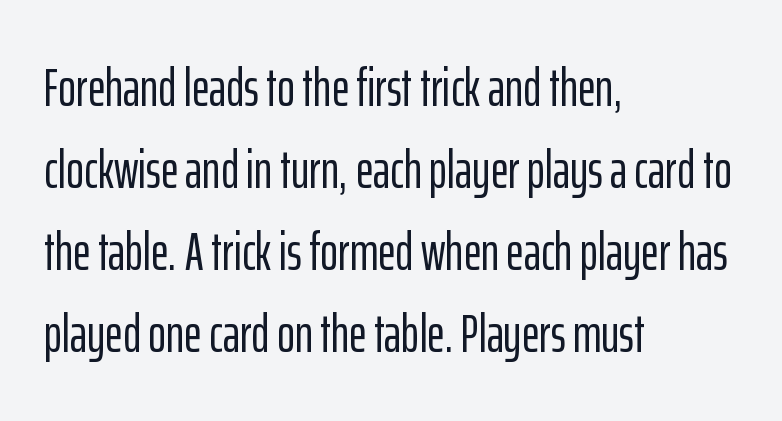
The image shows 54 px condensed sans-serif type, upright; set left-aligned, normal line spacing (1.52x), normal letter spacing, not underlined; low stroke contrast and a medium x-height.
